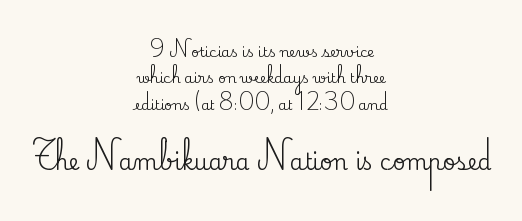
{"italic": "no", "underline": "no", "align": "center", "line_spacing_ratio": 1.88, "letter_spacing": "normal", "letter_spacing_em": 0.0, "larger_block": "second", "size_ratio": 1.57, "glyph_px": 22}
